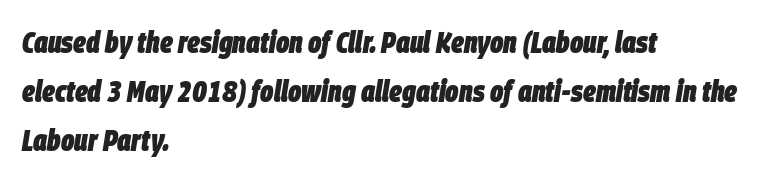
The image shows 31 px heavy, condensed type, italic (leaning right); set left-aligned, normal line spacing (1.58x), normal letter spacing, not underlined; low stroke contrast and a large x-height.
